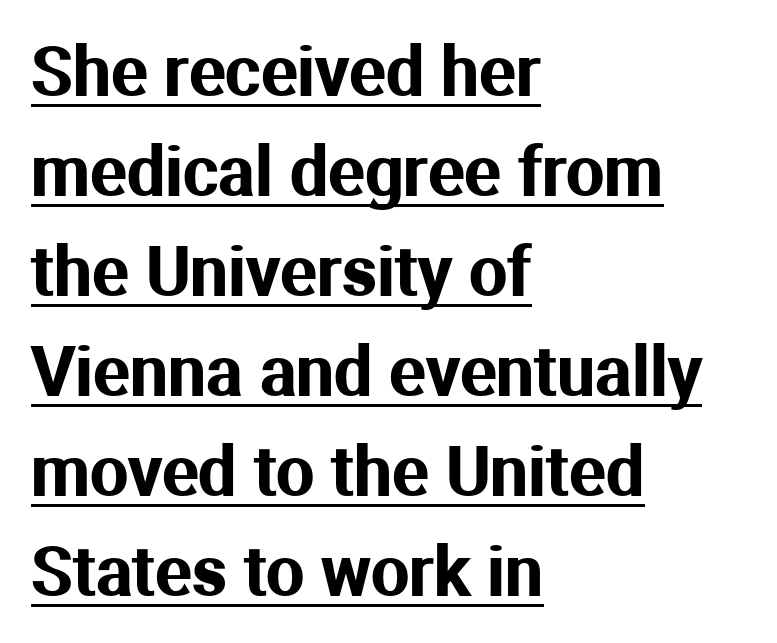
{"serif": "no", "italic": "no", "width": "normal", "stroke_contrast": "medium", "x_height": "medium", "monospaced": "no", "underline": "yes", "align": "left", "line_spacing": "normal", "line_spacing_ratio": 1.47, "letter_spacing": "normal", "letter_spacing_em": 0.0, "glyph_px": 68}
